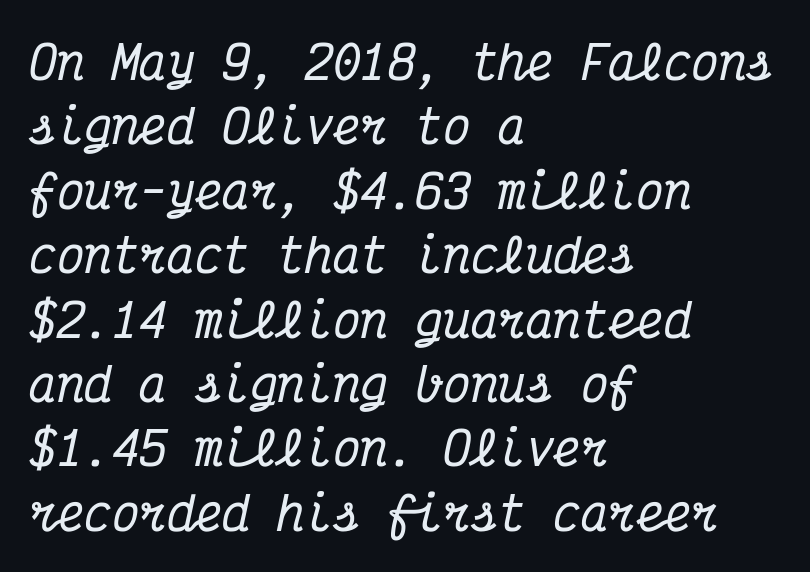
{"serif": "yes", "italic": "yes", "lean": "right", "slant_degrees": 12, "width": "condensed", "stroke_contrast": "medium", "x_height": "medium", "monospaced": "yes", "underline": "no", "align": "left", "line_spacing": "normal", "line_spacing_ratio": 1.4, "letter_spacing": "normal", "letter_spacing_em": 0.0, "glyph_px": 46}
